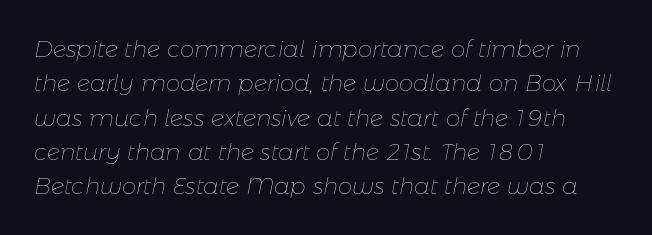
{"italic": "yes", "lean": "right", "slant_degrees": 11, "bold": "no", "underline": "no", "align": "left", "line_spacing": "normal", "line_spacing_ratio": 1.49, "letter_spacing": "normal", "letter_spacing_em": 0.0, "glyph_px": 23}
